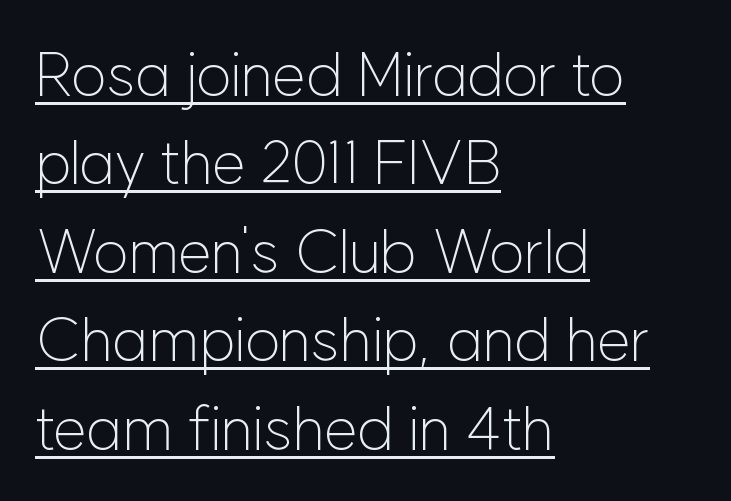
{"serif": "no", "italic": "no", "bold": "no", "weight": "light", "width": "normal", "stroke_contrast": "low", "x_height": "medium", "monospaced": "no", "underline": "yes", "align": "left", "line_spacing": "normal", "line_spacing_ratio": 1.45, "letter_spacing": "normal", "letter_spacing_em": 0.0, "glyph_px": 61}
